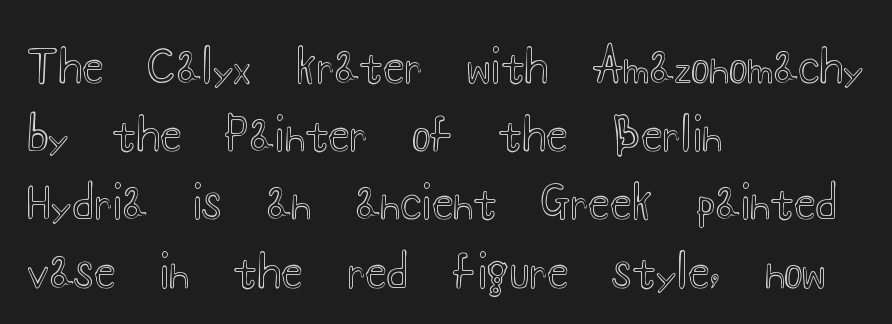
The image shows 44 px wide type, upright; set left-aligned, normal line spacing (1.55x), normal letter spacing, not underlined; a small x-height.
